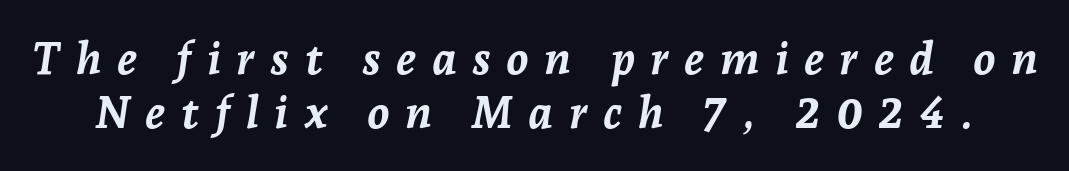
Just letters on the line, the space beneath them empty. The face used here is proportionally spaced, like ordinary book or web type. The tracking reads as deliberately expanded to a designer's eye. You'd pick this weight for a headline — it's a proper bold. Would a proofreader flag this as italicized? Yes.
